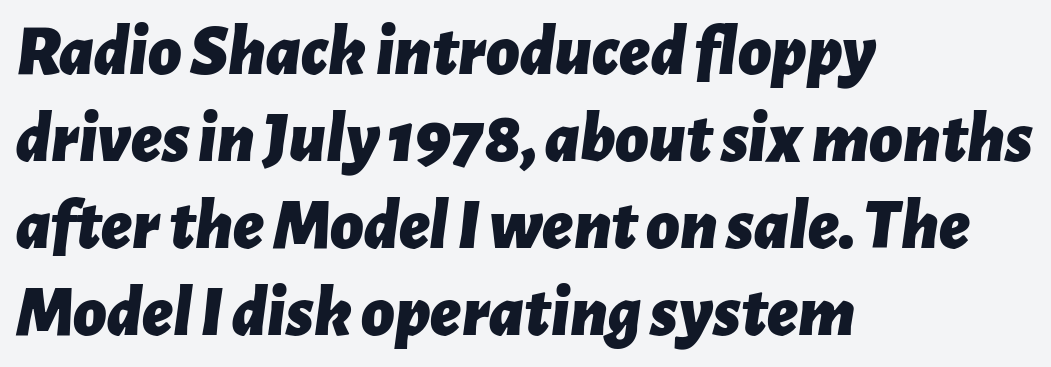
{"italic": "yes", "lean": "right", "slant_degrees": 7, "bold": "yes", "weight": "bold", "width": "normal", "stroke_contrast": "low", "x_height": "medium", "monospaced": "no", "underline": "no", "align": "left", "line_spacing_ratio": 1.21, "letter_spacing": "normal", "letter_spacing_em": 0.0, "glyph_px": 72}
